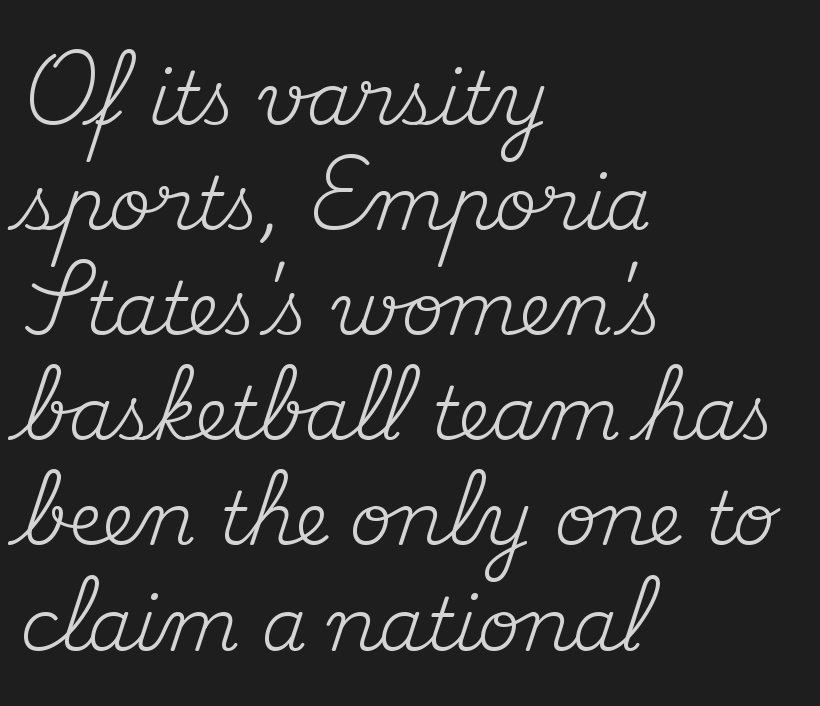
The image shows 73 px regular-weight serif type; set left-aligned, normal line spacing (1.44x), normal letter spacing, not underlined; medium stroke contrast and a small x-height.
